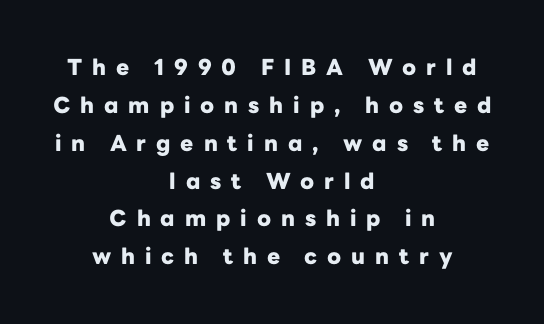
The image shows 22 px bold type, upright; set centered, line spacing 1.72x, unusually wide letter spacing (+0.45 em), not underlined.
